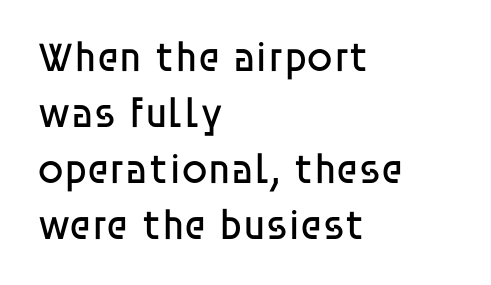
Q: Is the text bold? A: No.
Q: Is the text italic (slanted)? A: No, it is upright.
Q: Is the typeface a serif or a sans-serif typeface? A: Sans-serif.
Q: Is the text underlined? A: No.
Q: How is the paragraph aligned? A: Left-aligned.
Q: Is the spacing between letters normal or unusually wide? A: Normal.
Q: Is the spacing between lines tight, normal or loose? A: Normal.
Q: Width (condensed, normal, or wide)? A: Normal.
Q: Stroke contrast? A: Low.
Q: x-height? A: Large.
Q: Monospaced? A: No.
